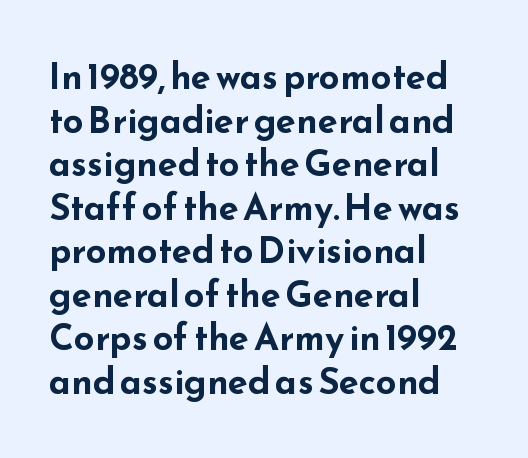
Each letter keeps its own natural width here, so spacing adapts to shape. Font category for this specimen: sans-serif. Line starts are locked; line ends wander. Unmarked baselines from the first word to the last. How are the letters spaced? Ordinarily, with no added tracking.
